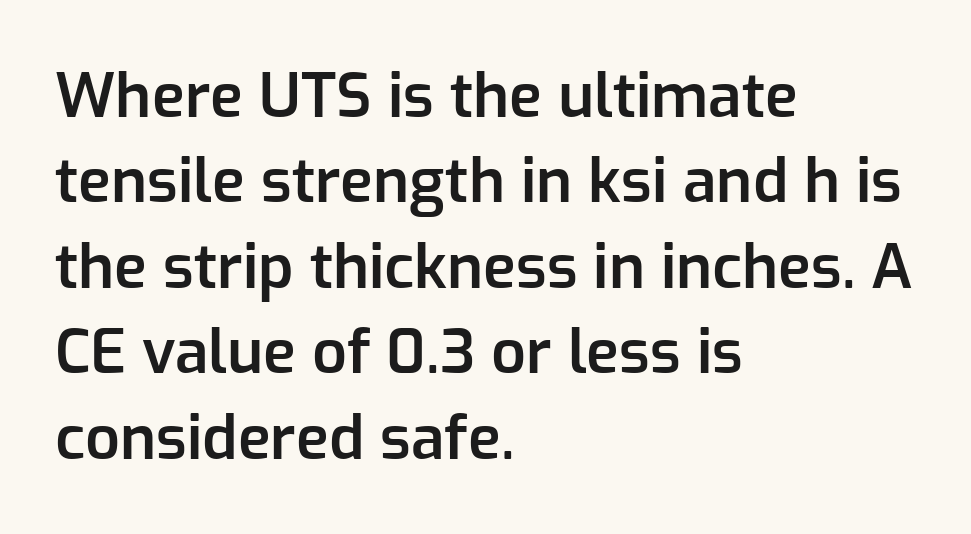
Q: Is the text bold? A: Semi-bold.
Q: Is the text italic (slanted)? A: No, it is upright.
Q: Is the typeface a serif or a sans-serif typeface? A: Sans-serif.
Q: Is the text underlined? A: No.
Q: How is the paragraph aligned? A: Left-aligned.
Q: Is the spacing between letters normal or unusually wide? A: Normal.
Q: Is the spacing between lines tight, normal or loose? A: Normal.
Q: Width (condensed, normal, or wide)? A: Normal.
Q: Stroke contrast? A: Low.
Q: x-height? A: Medium.
Q: Monospaced? A: No.
